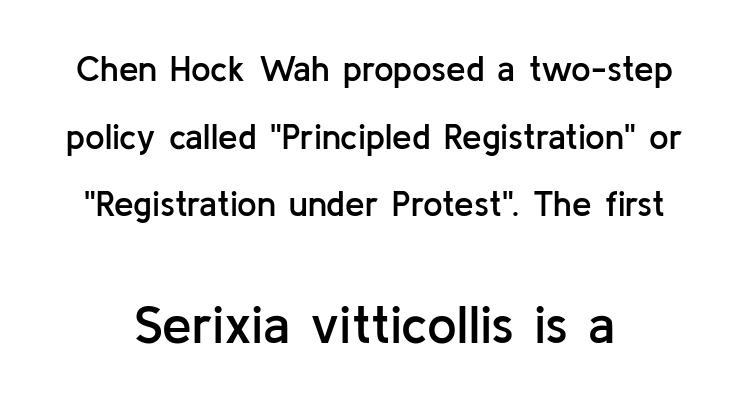
This is moderately heavy type, rendered in semibold. This sample has the flowing, uneven cadence of proportional lettering. In CSS terms this would be text-align: center. Scale increases going downward across the two blocks. The words here are not underlined. A typesetter would mark this as roman, not italic.
